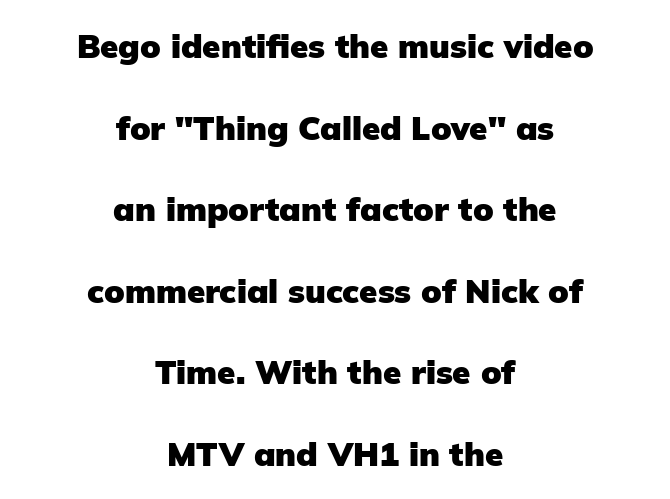
{"serif": "no", "italic": "no", "bold": "yes", "weight": "heavy", "width": "normal", "stroke_contrast": "low", "x_height": "medium", "monospaced": "no", "underline": "no", "align": "center", "line_spacing": "loose", "line_spacing_ratio": 2.47, "letter_spacing": "normal", "letter_spacing_em": 0.0, "glyph_px": 33}
